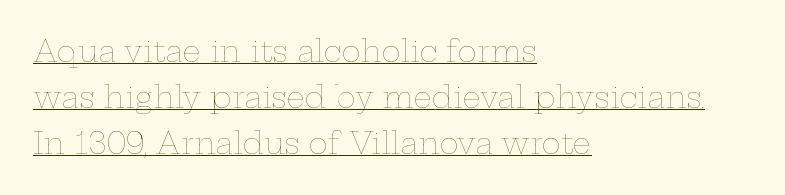
{"italic": "no", "bold": "no", "weight": "thin", "width": "wide", "stroke_contrast": "low", "x_height": "medium", "monospaced": "no", "underline": "yes", "align": "left", "line_spacing": "normal", "line_spacing_ratio": 1.58, "letter_spacing": "normal", "letter_spacing_em": 0.0, "glyph_px": 29}
